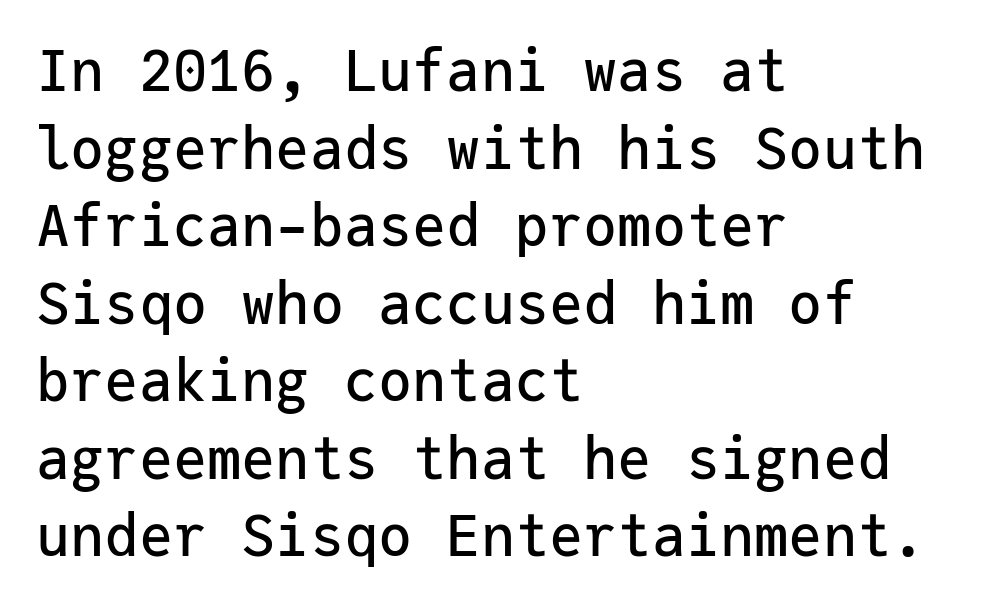
Letter spacing: default. Horizontal bands of white between lines are of average thickness. Check under the words: just untouched page. I'd call this a sans setting — the letters go barefoot. Horizontal alignment here is leftward, the default for most running prose.
